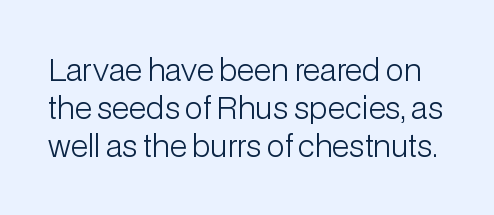
Unmarked baselines from the first word to the last. Ordinary non-slanted type is in use. Letters have the restrained weight of plain body copy at most. A normal amount of white space separates one row of letters from the next.
